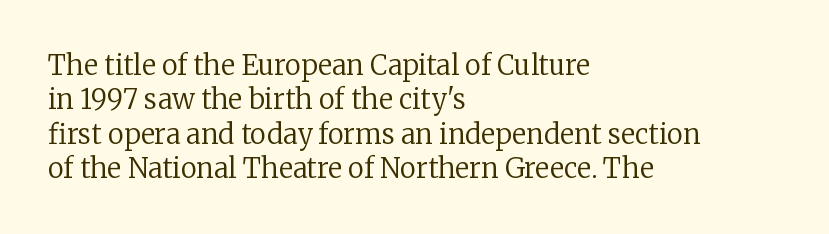
The letterforms sit at book weight or below. Honestly, the letter spacing is just normal — you wouldn't notice it. The type sits square on the baseline with zero lean. Unmarked baselines from the first word to the last. The text block is weighted toward the left margin, trailing off unevenly rightward. The designer left line spacing at the default.
